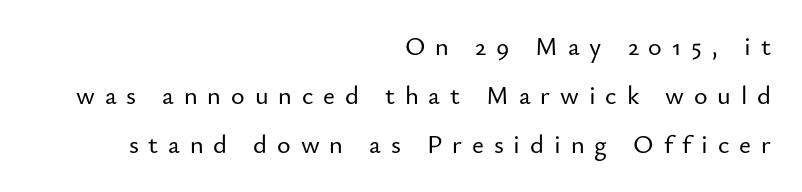
The image shows 26 px text type, upright; set right-aligned, line spacing 1.88x, unusually wide letter spacing (+0.38 em), not underlined.
